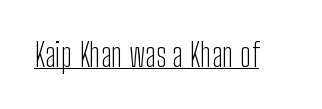
The image shows 33 px light, condensed sans-serif type, upright; set normal letter spacing, underlined; low stroke contrast and a medium x-height.
